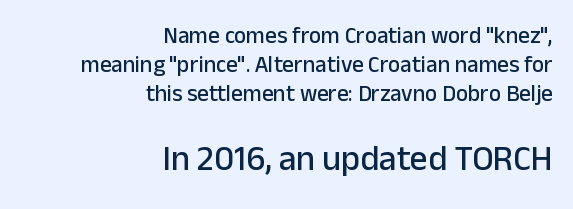
{"serif": "no", "italic": "no", "width": "normal", "stroke_contrast": "low", "x_height": "medium", "monospaced": "no", "underline": "no", "align": "right", "line_spacing": "normal", "line_spacing_ratio": 1.26, "letter_spacing": "normal", "letter_spacing_em": 0.0, "larger_block": "second", "size_ratio": 1.52, "glyph_px": 35}
